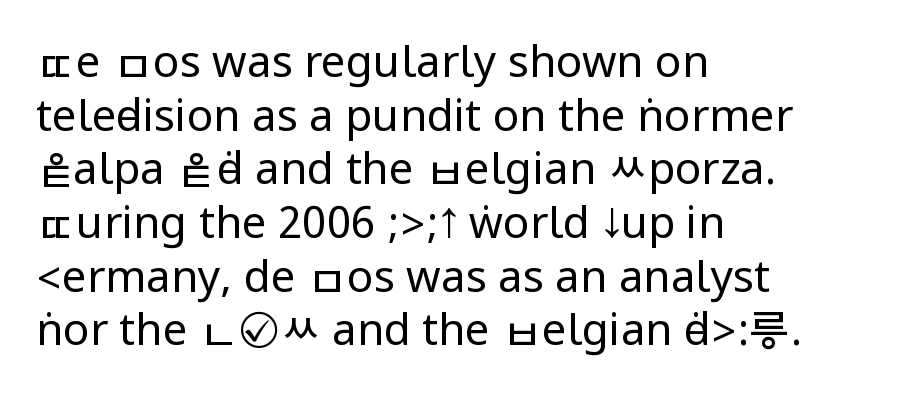
The image shows 44 px regular-weight, condensed sans-serif type, upright; set left-aligned, line spacing 1.22x, normal letter spacing, not underlined; low stroke contrast.
